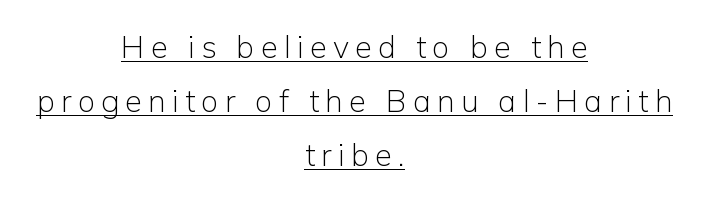
{"serif": "no", "italic": "no", "bold": "no", "weight": "light", "width": "normal", "stroke_contrast": "low", "x_height": "medium", "monospaced": "no", "underline": "yes", "align": "center", "line_spacing_ratio": 1.75, "letter_spacing": "wide", "letter_spacing_em": 0.2, "glyph_px": 31}
